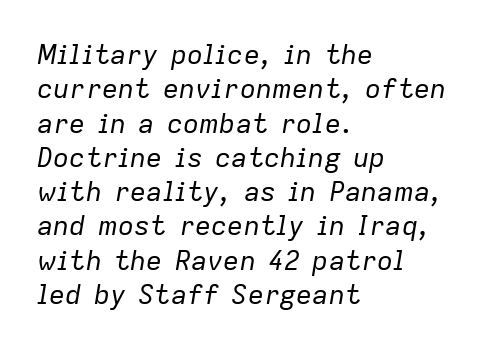
Beneath every word, the page is bare. Notice how the passage keeps a crisp vertical edge on the left only. Rows of type keep a routine distance in the vertical direction. The face looks like a standard text weight, possibly lighter. Observe the lean: these are italic letterforms.
